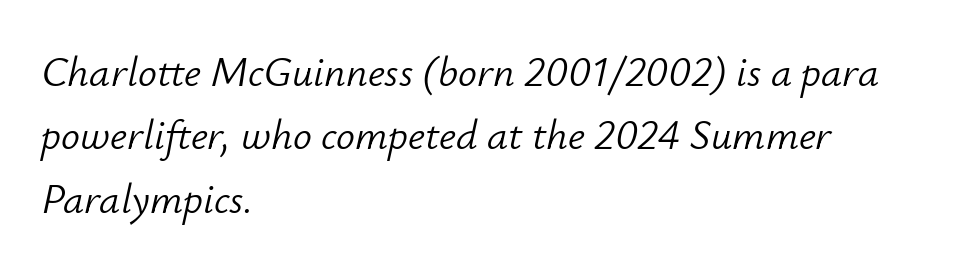
{"italic": "yes", "lean": "right", "slant_degrees": 12, "bold": "no", "weight": "light", "width": "normal", "stroke_contrast": "low", "x_height": "small", "monospaced": "no", "underline": "no", "align": "left", "line_spacing": "normal", "line_spacing_ratio": 1.51, "letter_spacing": "normal", "letter_spacing_em": 0.0, "glyph_px": 42}
